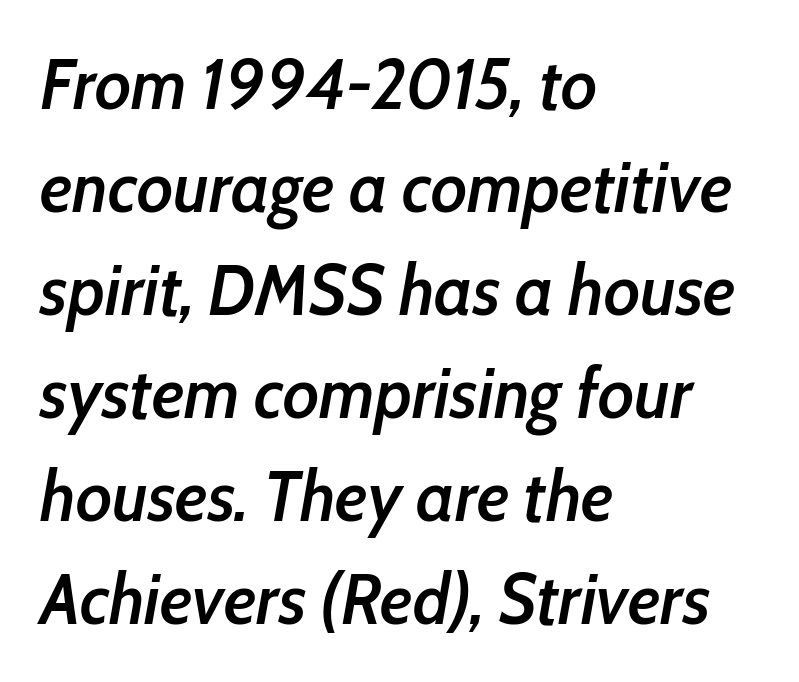
Q: Is the text bold? A: Semi-bold.
Q: Is the text italic (slanted)? A: Yes, it leans right by about 10 degrees.
Q: Is the text underlined? A: No.
Q: How is the paragraph aligned? A: Left-aligned.
Q: Is the spacing between letters normal or unusually wide? A: Normal.
Q: Is the spacing between lines tight, normal or loose? A: Normal.
Q: Width (condensed, normal, or wide)? A: Condensed.
Q: Stroke contrast? A: Low.
Q: x-height? A: Medium.
Q: Monospaced? A: No.
